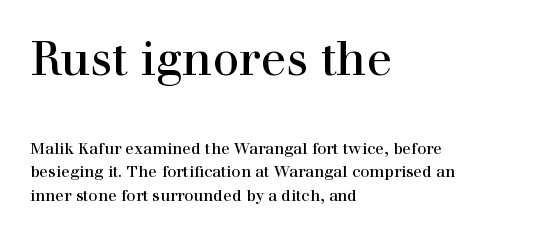
{"serif": "yes", "italic": "no", "bold": "no", "weight": "regular", "width": "normal", "stroke_contrast": "high", "x_height": "medium", "monospaced": "no", "underline": "no", "align": "left", "line_spacing": "normal", "line_spacing_ratio": 1.49, "letter_spacing": "normal", "letter_spacing_em": 0.0, "larger_block": "first", "size_ratio": 2.94, "glyph_px": 47}
